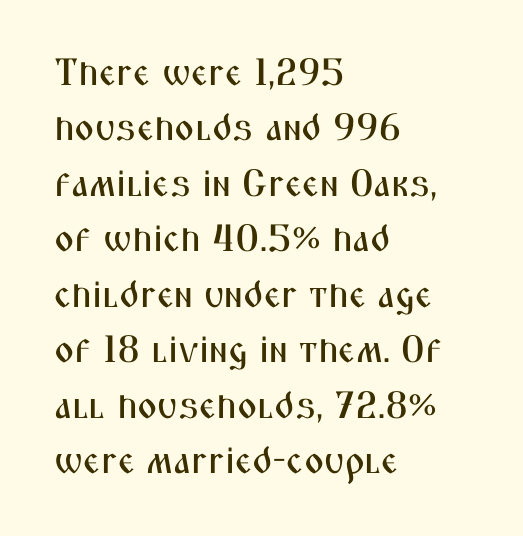
The image shows 38 px condensed sans-serif type, upright; set left-aligned, normal line spacing (1.46x), normal letter spacing, not underlined; medium stroke contrast and a medium x-height.
